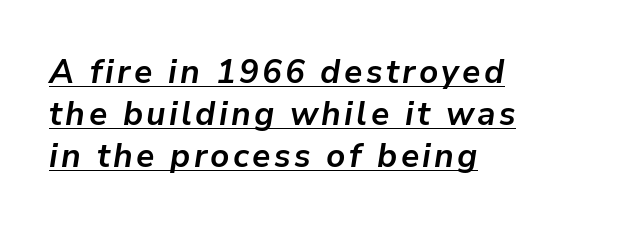
The image shows 33 px bold type, italic (leaning right); set left-aligned, normal line spacing (1.28x), underlined; low stroke contrast and a medium x-height.
